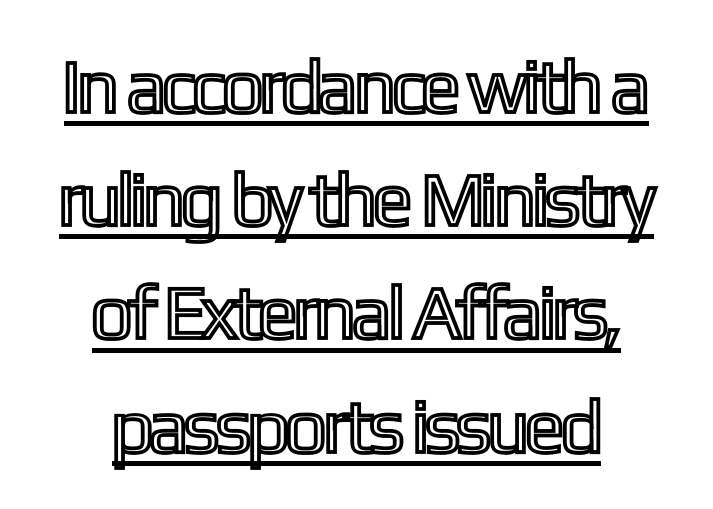
Q: Is the text italic (slanted)? A: No, it is upright.
Q: Is the text underlined? A: Yes.
Q: How is the paragraph aligned? A: Centered.
Q: Is the spacing between letters normal or unusually wide? A: Normal.
Q: Is the spacing between lines tight, normal or loose? A: Normal.
Q: Width (condensed, normal, or wide)? A: Condensed.
Q: x-height? A: Medium.
Q: Monospaced? A: No.
